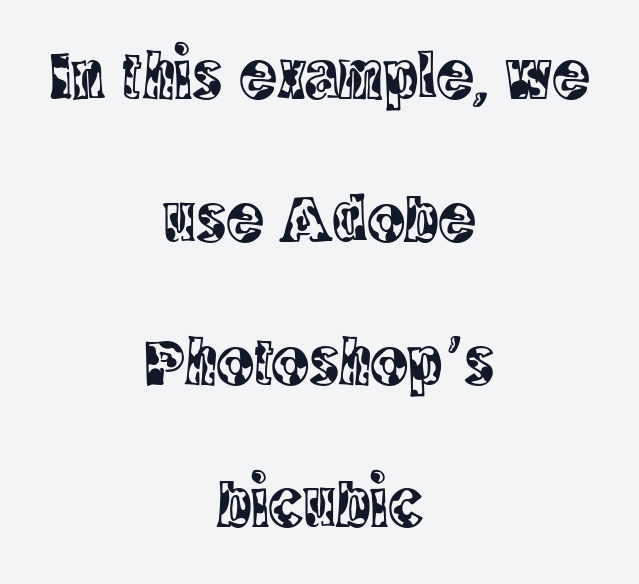
Q: Is the text italic (slanted)? A: No, it is upright.
Q: Is the typeface a serif or a sans-serif typeface? A: Serif.
Q: Is the text underlined? A: No.
Q: How is the paragraph aligned? A: Centered.
Q: Is the spacing between letters normal or unusually wide? A: Normal.
Q: Is the spacing between lines tight, normal or loose? A: Loose.
Q: Width (condensed, normal, or wide)? A: Condensed.
Q: x-height? A: Large.
Q: Monospaced? A: No.
